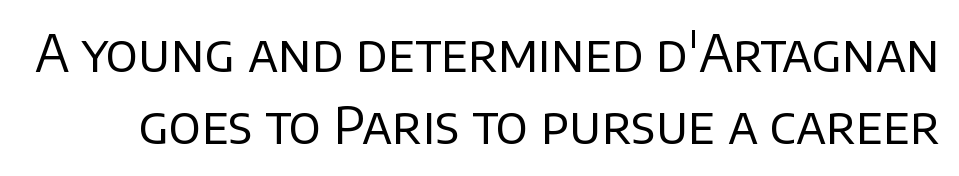
Q: Is the text bold? A: No.
Q: Is the text italic (slanted)? A: No, it is upright.
Q: Is the typeface a serif or a sans-serif typeface? A: Sans-serif.
Q: Is the text underlined? A: No.
Q: Is the spacing between letters normal or unusually wide? A: Normal.
Q: Is the spacing between lines tight, normal or loose? A: Normal.
Q: Width (condensed, normal, or wide)? A: Normal.
Q: Stroke contrast? A: Low.
Q: x-height? A: Large.
Q: Monospaced? A: No.
